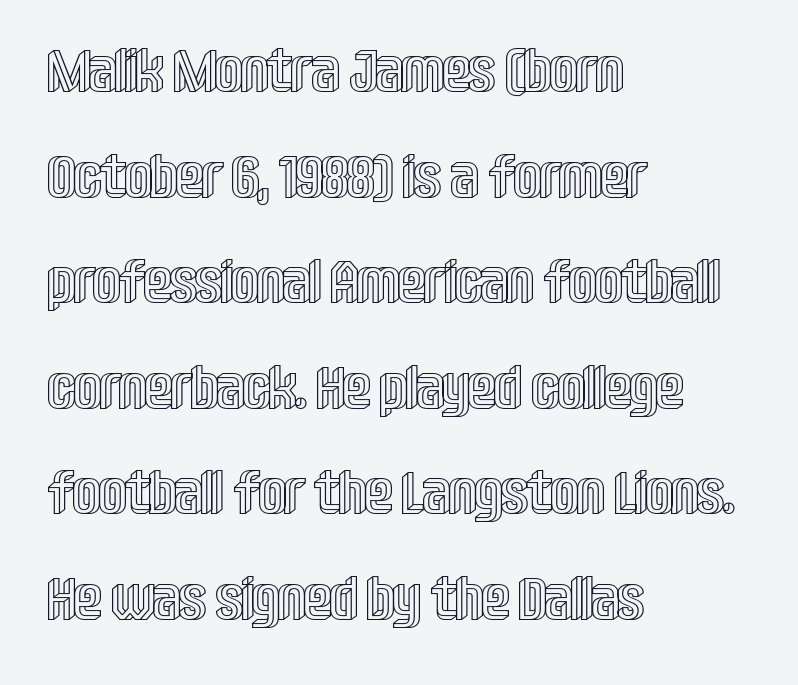
Each word holds together tightly as a unit, with standard inter-letter gaps. This sample has the flowing, uneven cadence of proportional lettering. The foot of each line stays bare and open. The type sits square on the baseline with zero lean. Leftover space on each line is placed entirely after the last word.
